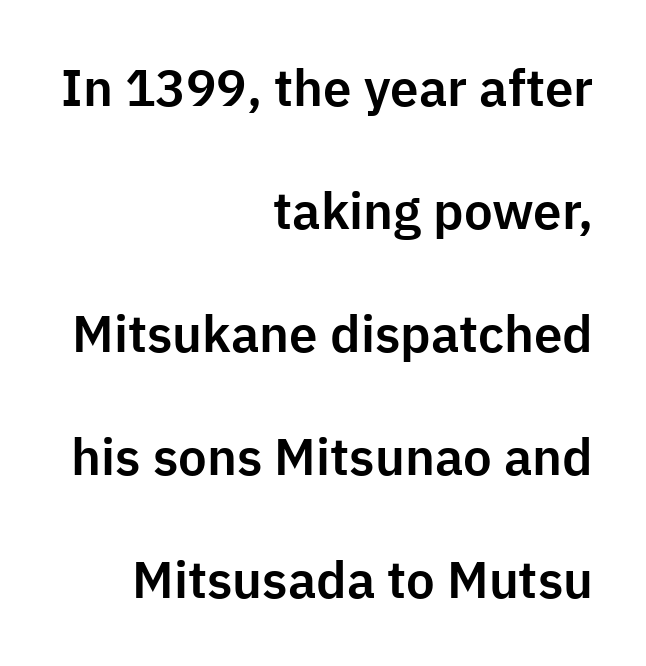
The image shows 51 px sans-serif type, upright; set right-aligned, loose line spacing (2.41x), normal letter spacing, not underlined; low stroke contrast and a medium x-height.
